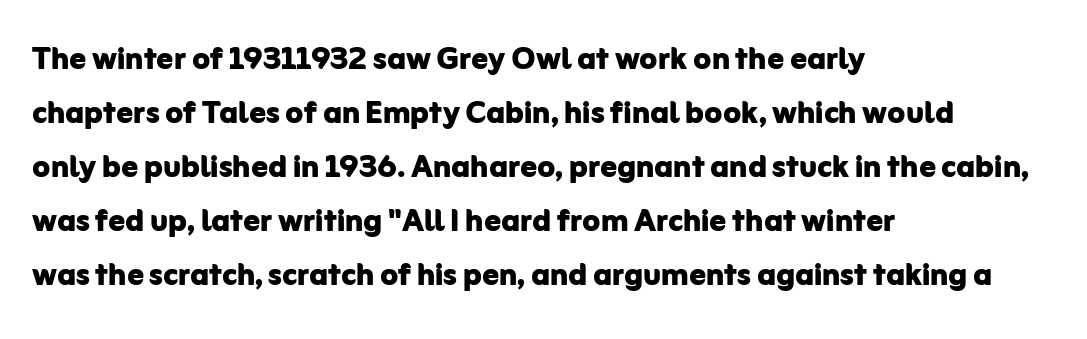
The image shows 41 px bold sans-serif type, upright; set left-aligned, normal line spacing (1.32x), normal letter spacing, not underlined; low stroke contrast and a medium x-height.
